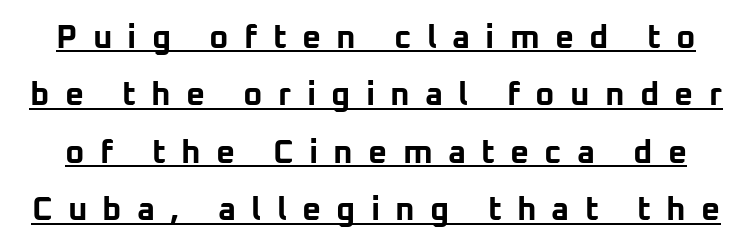
{"serif": "no", "italic": "no", "bold": "yes", "weight": "bold", "width": "normal", "stroke_contrast": "low", "x_height": "medium", "monospaced": "no", "underline": "yes", "line_spacing_ratio": 1.74, "letter_spacing": "wide", "letter_spacing_em": 0.46, "glyph_px": 33}
